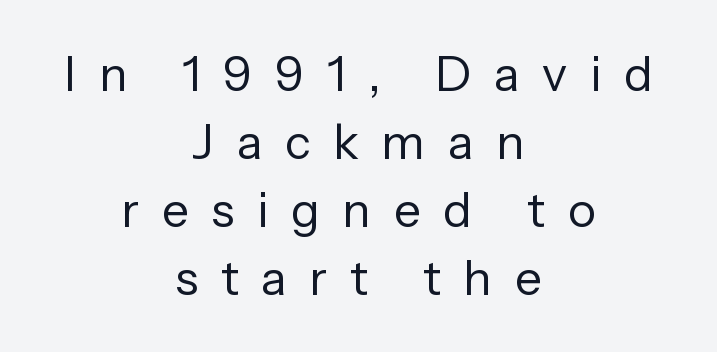
The image shows 48 px regular-weight sans-serif type, upright; set centered, normal line spacing (1.42x), unusually wide letter spacing (+0.47 em), not underlined; low stroke contrast and a medium x-height.
